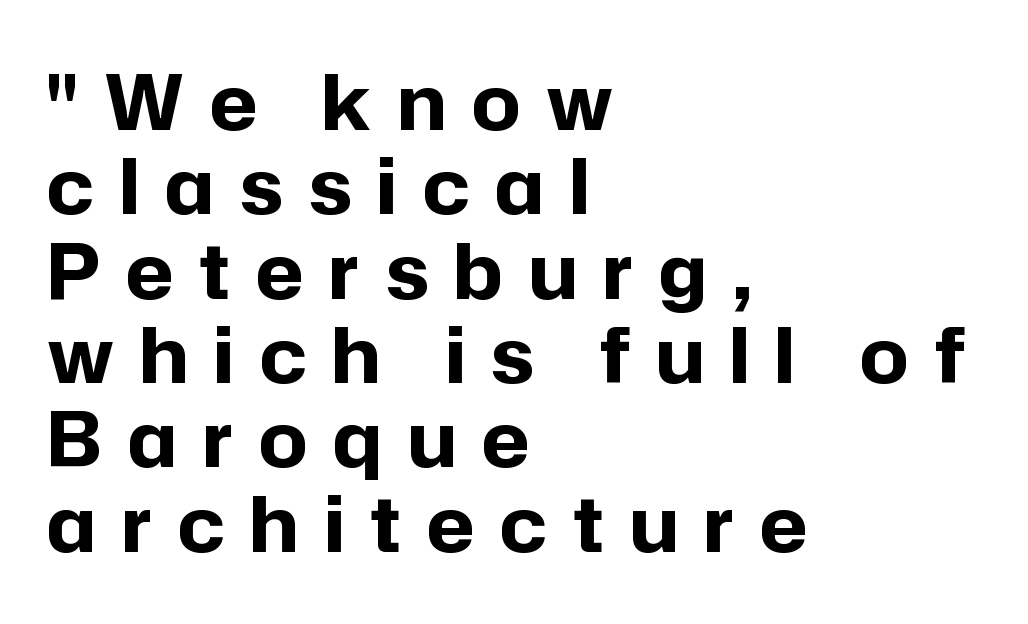
Note the varied advance widths — an 'i' is clearly narrower than an 'm'. Is this a sans? Yes — the strokes have no serifs. This rendering widens character spacing well past its baseline value. How would I describe the line gaps? Narrow and economical. In terms of posture, this sample is upright. Stroke thickness is high; the sample reads as a true bold.
